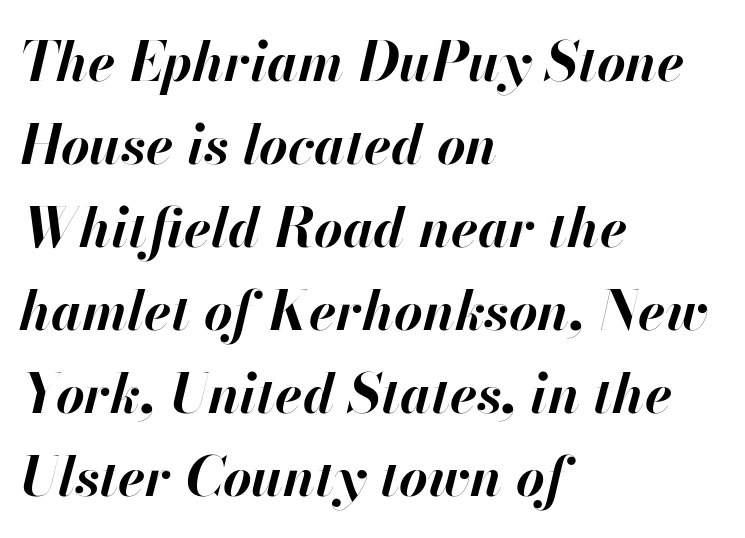
The typesetter chose a ragged-right arrangement here. Caption: bold face, heavy strokes. Varying glyph widths throughout — classic text-font behaviour. These lines keep a tight, regular rhythm from letter to letter.
